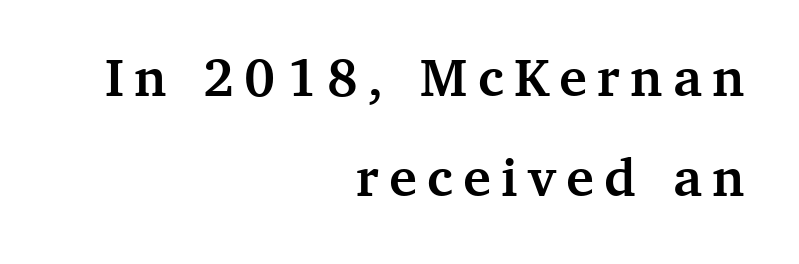
Q: Is the text bold? A: Yes.
Q: Is the text italic (slanted)? A: No, it is upright.
Q: Is the typeface a serif or a sans-serif typeface? A: Serif.
Q: Is the text underlined? A: No.
Q: How is the paragraph aligned? A: Right-aligned.
Q: Is the spacing between letters normal or unusually wide? A: Unusually wide.
Q: Width (condensed, normal, or wide)? A: Normal.
Q: Stroke contrast? A: Medium.
Q: x-height? A: Medium.
Q: Monospaced? A: No.
